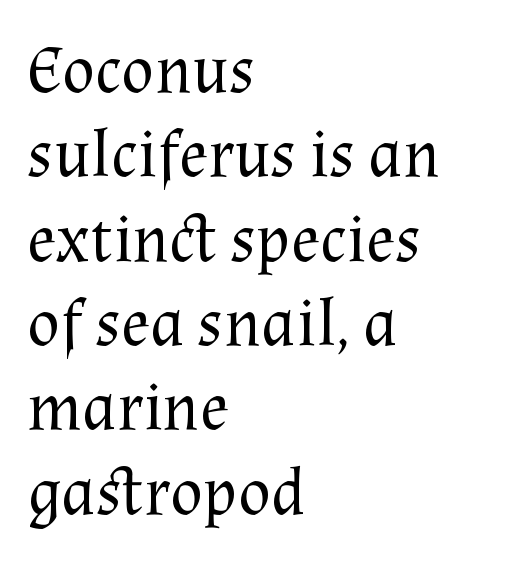
Q: Is the text bold? A: No.
Q: Is the text italic (slanted)? A: No, it is upright.
Q: Is the text underlined? A: No.
Q: How is the paragraph aligned? A: Left-aligned.
Q: Is the spacing between letters normal or unusually wide? A: Normal.
Q: Width (condensed, normal, or wide)? A: Normal.
Q: Stroke contrast? A: Medium.
Q: x-height? A: Medium.
Q: Monospaced? A: No.
